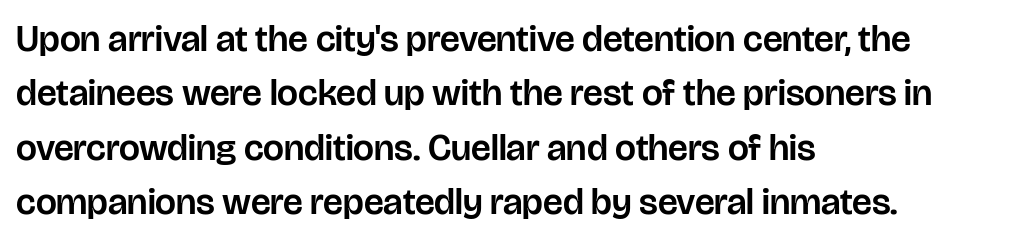
Every stem runs plumb, perpendicular to the baseline. The space directly below the letters is spotless. The designer went with a sans here, leaving each stem footless. Students, note that the glyphs here touch the page at normal intervals. Character widths vary here, with narrow letters taking less room than wide ones. The passage shown stacks its lines at a standard gap.
